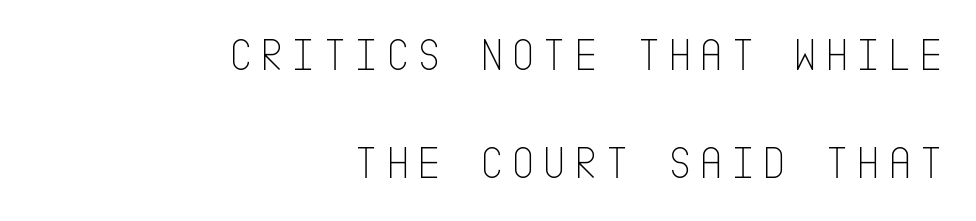
The image shows 46 px thin, condensed sans-serif type, upright; set right-aligned, loose line spacing (2.34x), not underlined; low stroke contrast and a large x-height.
